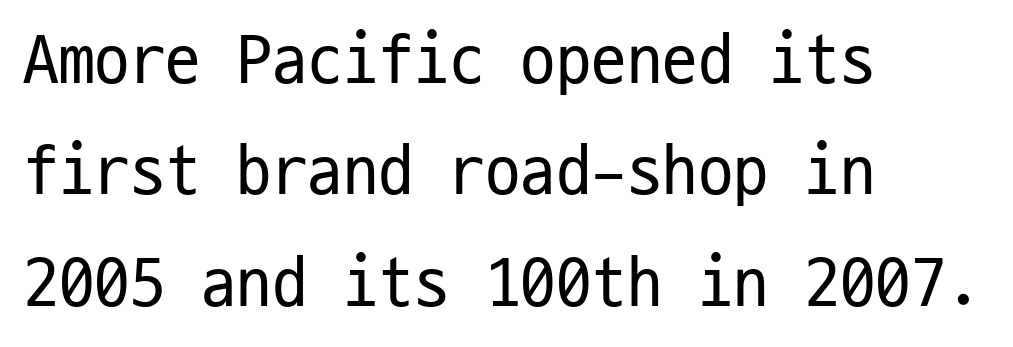
Q: Is the text bold? A: No.
Q: Is the text italic (slanted)? A: No, it is upright.
Q: Is the typeface a serif or a sans-serif typeface? A: Sans-serif.
Q: Is the text underlined? A: No.
Q: How is the paragraph aligned? A: Left-aligned.
Q: Is the spacing between letters normal or unusually wide? A: Normal.
Q: Is the spacing between lines tight, normal or loose? A: Normal.
Q: Width (condensed, normal, or wide)? A: Condensed.
Q: Stroke contrast? A: Low.
Q: x-height? A: Medium.
Q: Monospaced? A: Yes.
